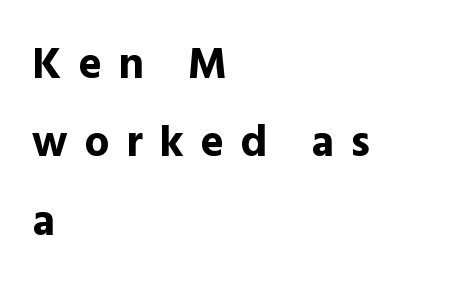
The image shows 44 px bold sans-serif type, upright; set left-aligned, line spacing 1.78x, unusually wide letter spacing (+0.38 em), not underlined; a medium x-height.
